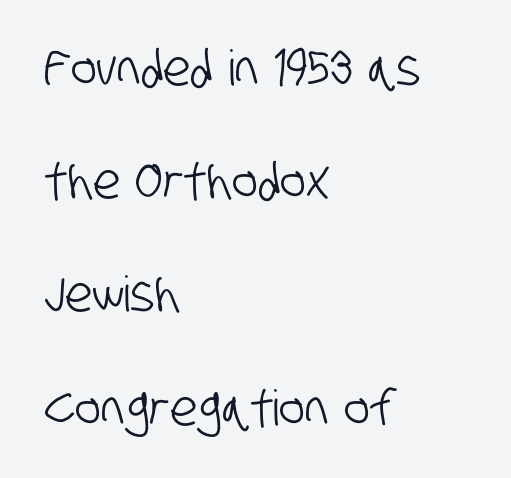
Q: Is the typeface a serif or a sans-serif typeface? A: Sans-serif.
Q: Is the text underlined? A: No.
Q: How is the paragraph aligned? A: Left-aligned.
Q: Is the spacing between letters normal or unusually wide? A: Normal.
Q: Is the spacing between lines tight, normal or loose? A: Loose.
Q: Width (condensed, normal, or wide)? A: Condensed.
Q: Stroke contrast? A: Low.
Q: x-height? A: Large.
Q: Monospaced? A: No.
